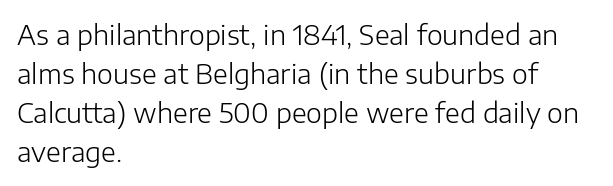
Default kerning and tracking; the words read as compact shapes. No heavy texture on the line: the type isn't bold. A roman cut, with each character standing at attention. Notice how the passage keeps a crisp vertical edge on the left only. Bare-footed words on every line.
